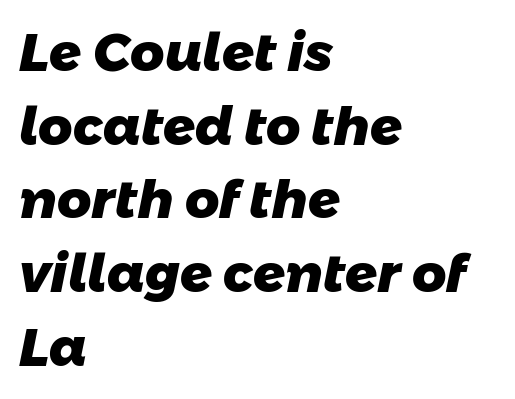
{"serif": "no", "bold": "yes", "weight": "heavy", "width": "normal", "stroke_contrast": "low", "x_height": "medium", "monospaced": "no", "underline": "no", "align": "left", "line_spacing": "normal", "line_spacing_ratio": 1.39, "letter_spacing": "normal", "letter_spacing_em": 0.0, "glyph_px": 53}
